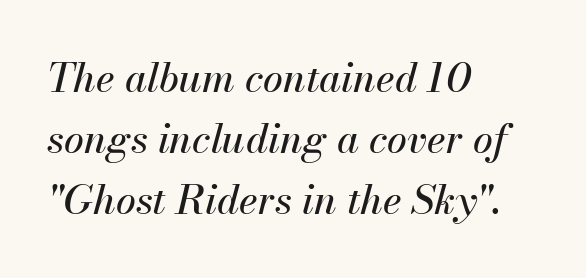
Horizontal alignment here is leftward, the default for most running prose. In terms of letterspacing, this is plain default setting. One glance says typical: line gaps are just what's usual. Designer's note — italics engaged. Each row of text sits above clean, open space.
